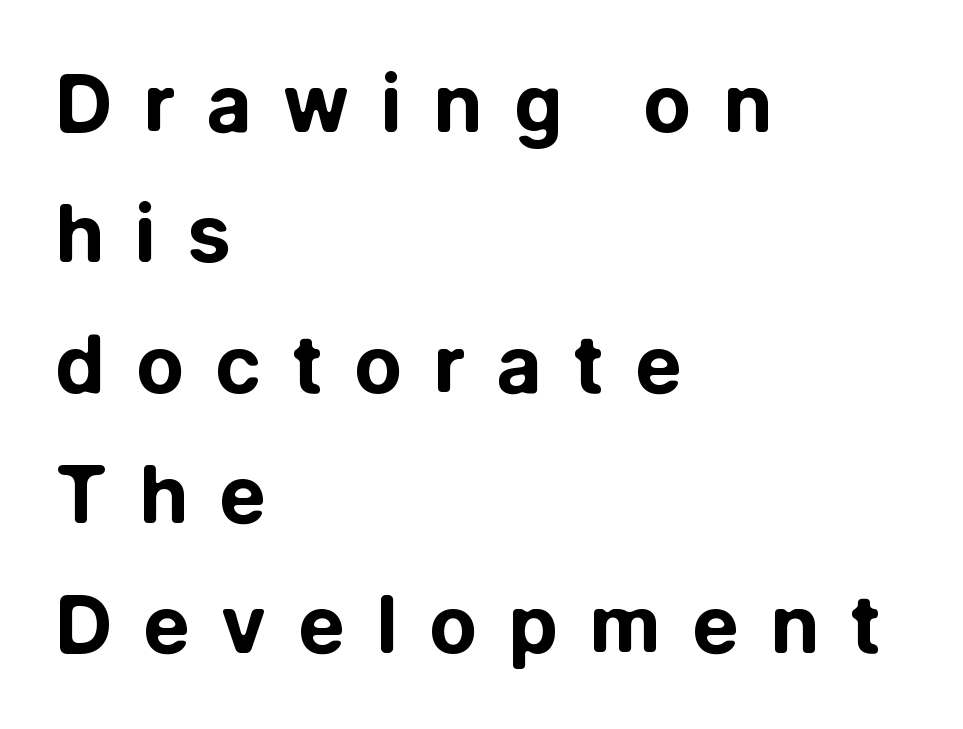
The image shows 79 px bold sans-serif type, upright; set left-aligned, normal line spacing (1.65x), unusually wide letter spacing (+0.39 em), not underlined; low stroke contrast and a medium x-height.
